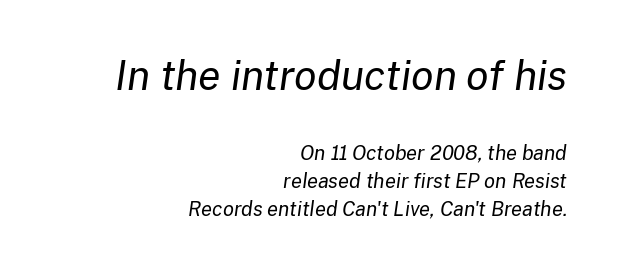
{"italic": "yes", "lean": "right", "slant_degrees": 8, "bold": "no", "weight": "regular", "width": "normal", "stroke_contrast": "low", "x_height": "medium", "monospaced": "no", "underline": "no", "align": "right", "line_spacing": "normal", "line_spacing_ratio": 1.4, "letter_spacing": "normal", "letter_spacing_em": 0.0, "larger_block": "first", "size_ratio": 2.05, "glyph_px": 41}
